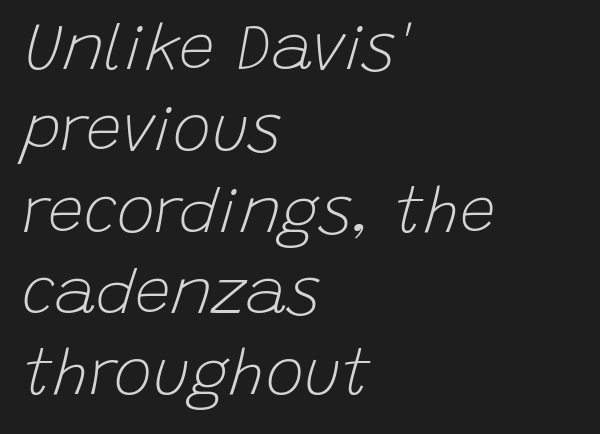
The image shows 64 px light type, italic (leaning right); set left-aligned, normal line spacing (1.27x), normal letter spacing, not underlined; low stroke contrast and a large x-height.
